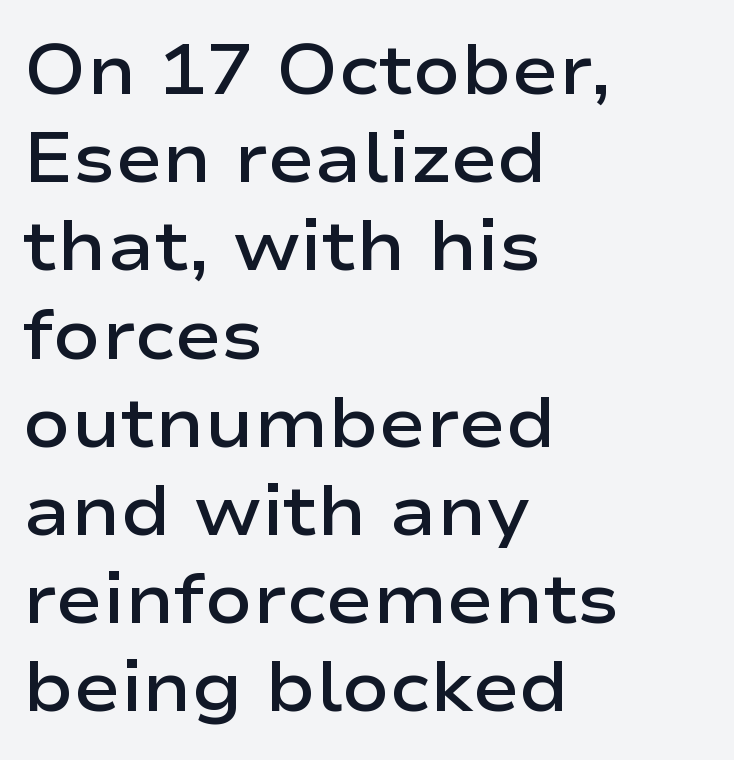
{"serif": "no", "italic": "no", "bold": "semi", "weight": "semibold", "width": "wide", "stroke_contrast": "low", "x_height": "medium", "monospaced": "no", "underline": "no", "align": "left", "line_spacing": "normal", "line_spacing_ratio": 1.26, "letter_spacing": "normal", "letter_spacing_em": 0.0, "glyph_px": 70}
